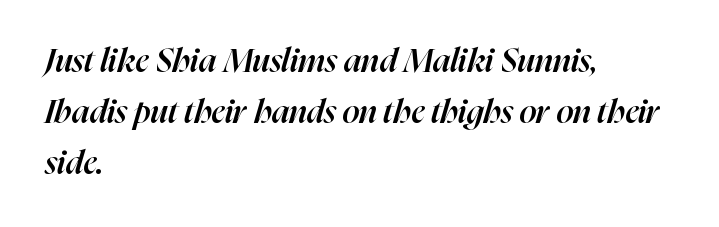
{"italic": "yes", "lean": "right", "slant_degrees": 16, "bold": "semi", "weight": "semibold", "width": "normal", "stroke_contrast": "high", "x_height": "medium", "monospaced": "no", "underline": "no", "align": "left", "line_spacing": "normal", "line_spacing_ratio": 1.55, "letter_spacing": "normal", "letter_spacing_em": 0.0, "glyph_px": 33}
